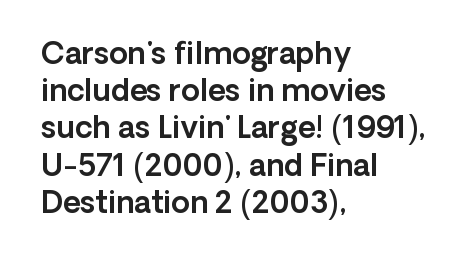
{"serif": "no", "italic": "no", "width": "normal", "x_height": "medium", "monospaced": "no", "underline": "no", "align": "left", "line_spacing_ratio": 1.24, "letter_spacing": "normal", "letter_spacing_em": 0.0, "glyph_px": 30}
